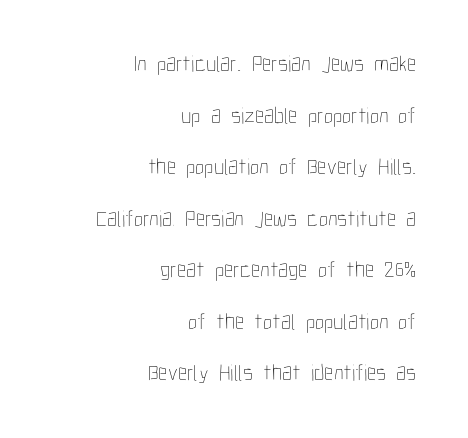
Q: Is the text bold? A: No.
Q: Is the text italic (slanted)? A: No, it is upright.
Q: Is the text underlined? A: No.
Q: How is the paragraph aligned? A: Right-aligned.
Q: Is the spacing between letters normal or unusually wide? A: Normal.
Q: Is the spacing between lines tight, normal or loose? A: Loose.
